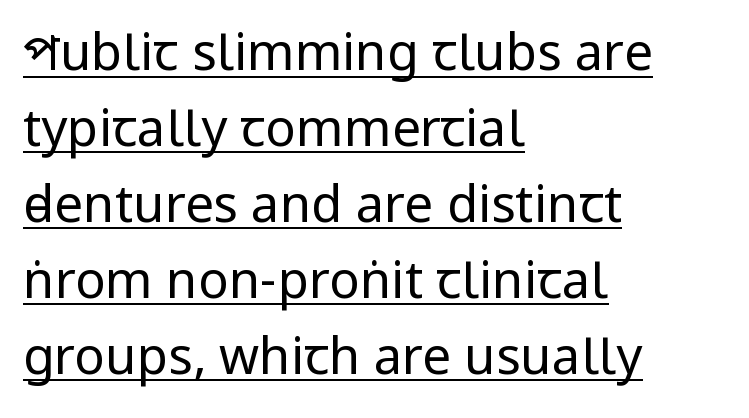
Bold? No — there's no thickening of the strokes. Underlined type. The typography opts for an upright posture over an oblique one. Short and long lines alike share a common starting point at left. The passage shown is typed in a proportional face where columns would drift.
